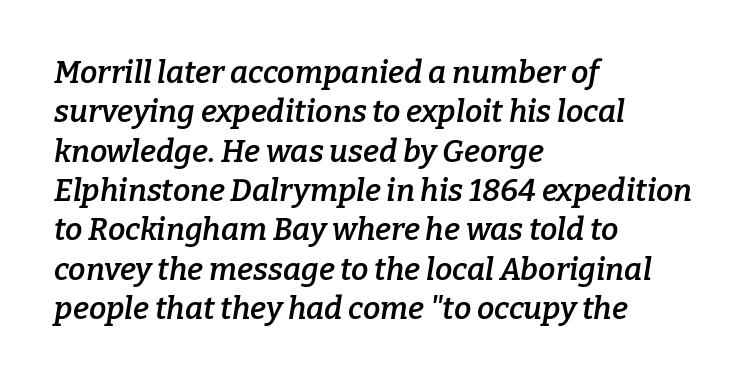
The face used here is rendered with its standard letterfit. Italic? Definitely — the glyphs are oblique. Each line starts at the same left margin while the right side varies. No word sits above an underline. The block of text has a typical density, with ordinary space between rows. Each glyph is drawn with semibold strokes, heavier than normal yet not fully bold.
